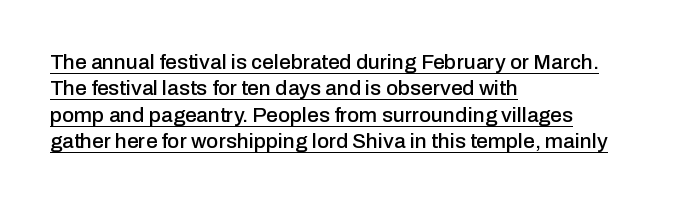
The image shows 21 px text type, upright; set left-aligned, normal line spacing (1.26x), normal letter spacing, underlined.
